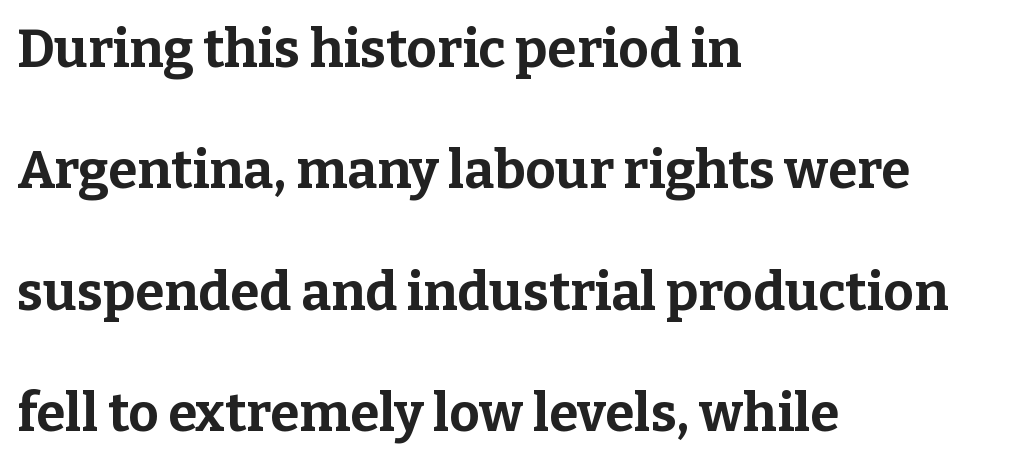
Q: Is the text bold? A: Yes.
Q: Is the text italic (slanted)? A: No, it is upright.
Q: Is the typeface a serif or a sans-serif typeface? A: Serif.
Q: Is the text underlined? A: No.
Q: How is the paragraph aligned? A: Left-aligned.
Q: Is the spacing between letters normal or unusually wide? A: Normal.
Q: Is the spacing between lines tight, normal or loose? A: Loose.
Q: Width (condensed, normal, or wide)? A: Normal.
Q: Stroke contrast? A: Low.
Q: x-height? A: Medium.
Q: Monospaced? A: No.
